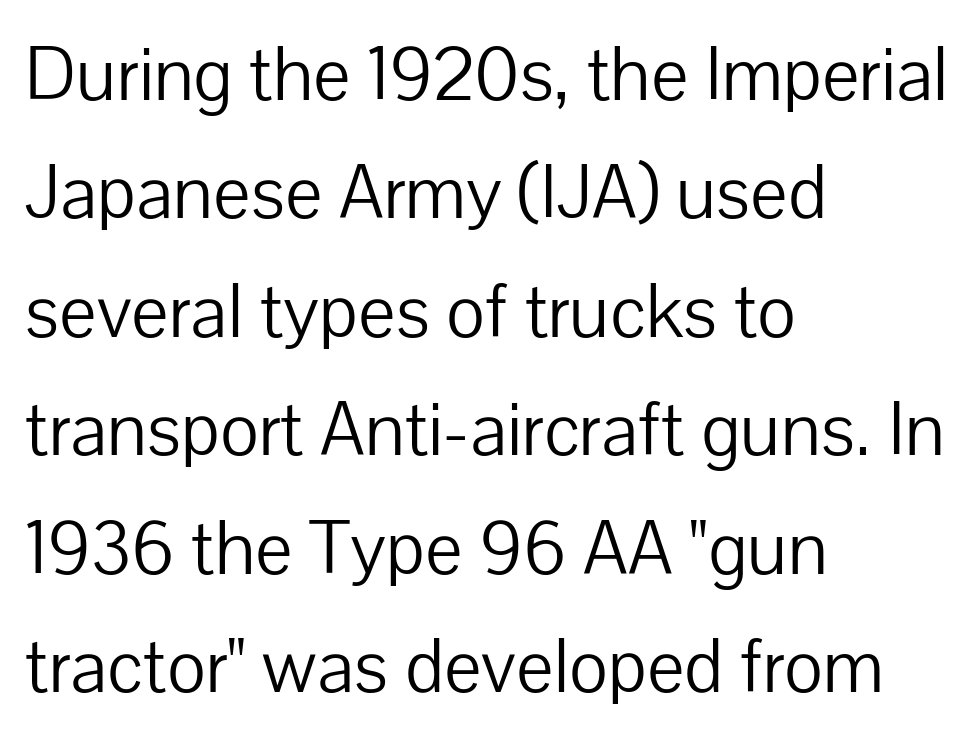
Posture: vertical. Nothing sits at the stroke ends, so this counts as sans-serif. Summary of weight: not heavy and not bold. Nobody touched the tracking dial on this one.
